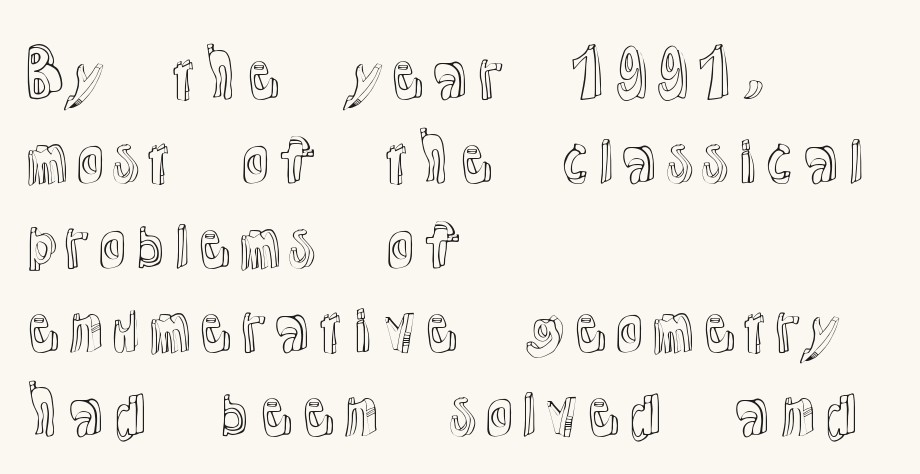
What stands out about the letter spacing? Nothing — it is the standard amount. The compositor pushed each line to the left boundary. Check the space under the baseline: it is left empty. These lines are rendered in a variable-pitch font. These lines were composed using upright roman letters. The vertical gap from one line to the next is medium.
